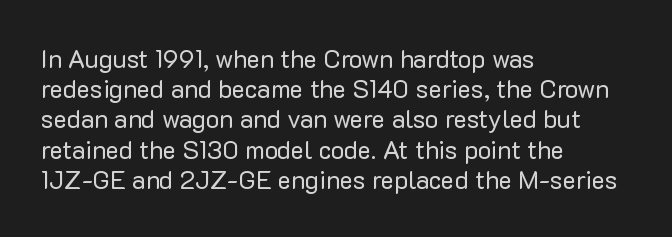
Q: Is the text bold? A: No.
Q: Is the text italic (slanted)? A: No, it is upright.
Q: Is the text underlined? A: No.
Q: How is the paragraph aligned? A: Left-aligned.
Q: Is the spacing between letters normal or unusually wide? A: Normal.
